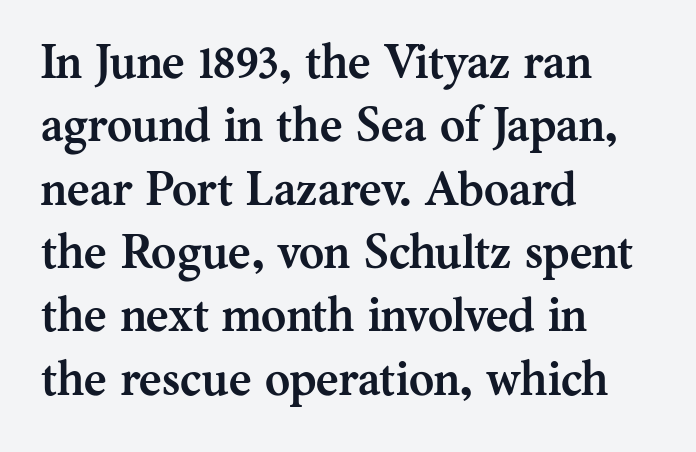
{"serif": "yes", "italic": "no", "bold": "yes", "weight": "semibold", "width": "normal", "stroke_contrast": "medium", "x_height": "medium", "monospaced": "no", "underline": "no", "align": "left", "line_spacing": "normal", "line_spacing_ratio": 1.32, "letter_spacing": "normal", "letter_spacing_em": 0.0, "glyph_px": 48}
